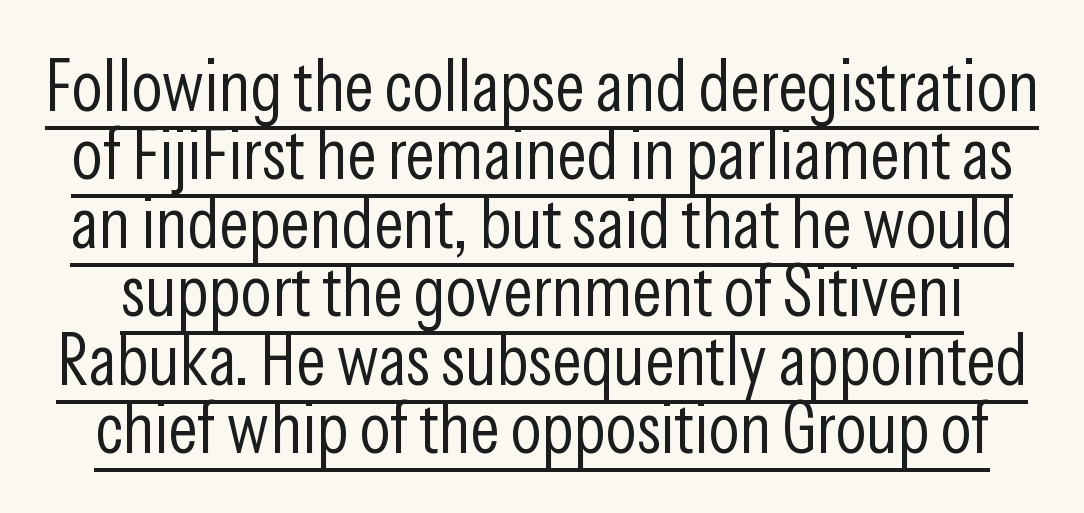
Q: Is the text bold? A: No.
Q: Is the text italic (slanted)? A: No, it is upright.
Q: Is the typeface a serif or a sans-serif typeface? A: Sans-serif.
Q: Is the text underlined? A: Yes.
Q: Is the spacing between letters normal or unusually wide? A: Normal.
Q: Is the spacing between lines tight, normal or loose? A: Tight.
Q: Width (condensed, normal, or wide)? A: Condensed.
Q: Stroke contrast? A: Low.
Q: x-height? A: Medium.
Q: Monospaced? A: No.
